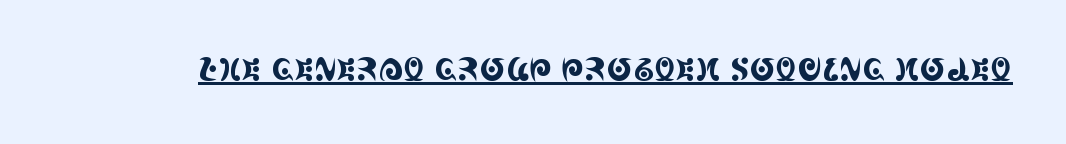
{"serif": "yes", "italic": "no", "width": "condensed", "x_height": "large", "monospaced": "no", "underline": "yes", "letter_spacing": "normal", "letter_spacing_em": 0.0, "glyph_px": 31}
